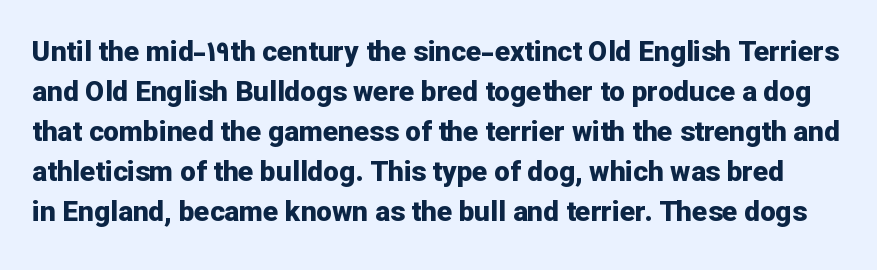
The letters carry no serifs — their stems end cleanly without finishing strokes. Unlike italic type, these characters show no tilt at all. The space between consecutive lines is moderate. Quick note: underline off. Spacing verdict: proportional, widths tailored to each character. This rendering leaves character spacing at its baseline value.
